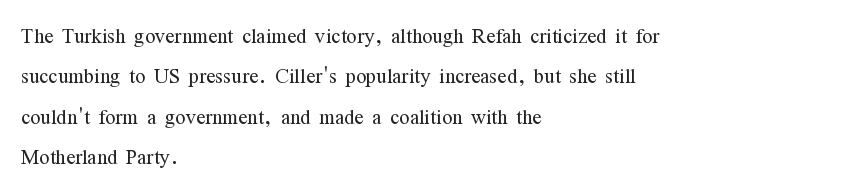
Q: Is the text bold? A: No.
Q: Is the text italic (slanted)? A: No, it is upright.
Q: Is the text underlined? A: No.
Q: How is the paragraph aligned? A: Left-aligned.
Q: Is the spacing between letters normal or unusually wide? A: Normal.
Q: Is the spacing between lines tight, normal or loose? A: Normal.
